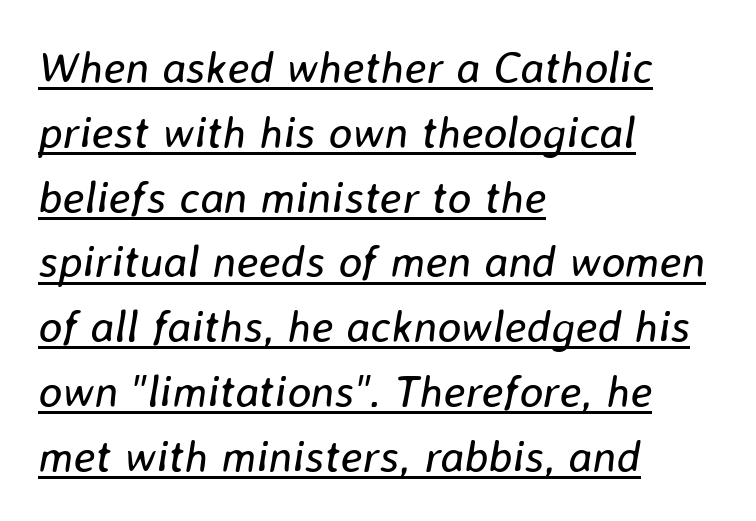
Q: Is the text bold? A: No.
Q: Is the text italic (slanted)? A: Yes, it leans right by about 8 degrees.
Q: Is the text underlined? A: Yes.
Q: How is the paragraph aligned? A: Left-aligned.
Q: Is the spacing between letters normal or unusually wide? A: Normal.
Q: Is the spacing between lines tight, normal or loose? A: Normal.
Q: Width (condensed, normal, or wide)? A: Normal.
Q: Stroke contrast? A: Low.
Q: x-height? A: Medium.
Q: Monospaced? A: No.
